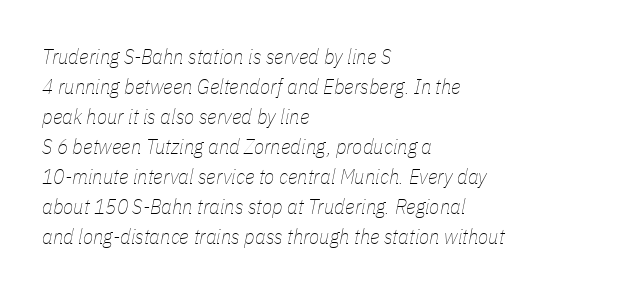
{"italic": "yes", "lean": "right", "slant_degrees": 11, "bold": "no", "underline": "no", "align": "left", "line_spacing": "normal", "line_spacing_ratio": 1.43, "letter_spacing": "normal", "letter_spacing_em": 0.0, "glyph_px": 21}
